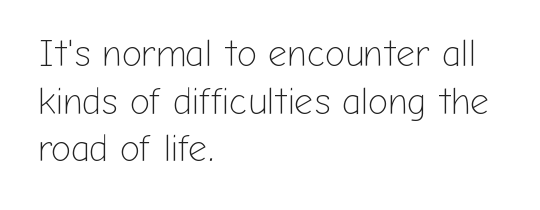
Q: Is the text bold? A: No.
Q: Is the text italic (slanted)? A: No, it is upright.
Q: Is the typeface a serif or a sans-serif typeface? A: Sans-serif.
Q: Is the text underlined? A: No.
Q: How is the paragraph aligned? A: Left-aligned.
Q: Is the spacing between letters normal or unusually wide? A: Normal.
Q: Is the spacing between lines tight, normal or loose? A: Normal.
Q: Width (condensed, normal, or wide)? A: Normal.
Q: Stroke contrast? A: Low.
Q: x-height? A: Medium.
Q: Monospaced? A: No.
